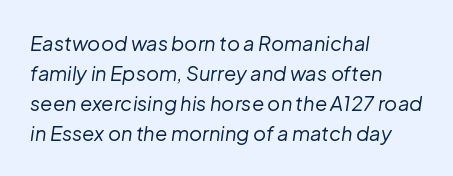
{"italic": "yes", "lean": "right", "slant_degrees": 8, "bold": "no", "underline": "no", "align": "left", "line_spacing": "normal", "line_spacing_ratio": 1.5, "letter_spacing": "normal", "letter_spacing_em": 0.0, "glyph_px": 20}
